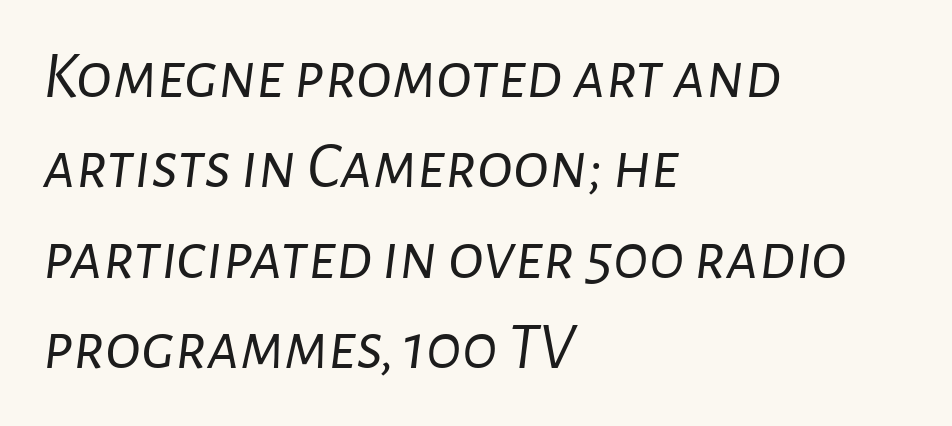
Rendered with sloped, italic letterforms. Is the type heavy? It reads as light-to-regular instead. Spacing between characters is what you'd get straight out of the box. Quick note: underline off. Caption: multi-line text, flush left, ragged right.
